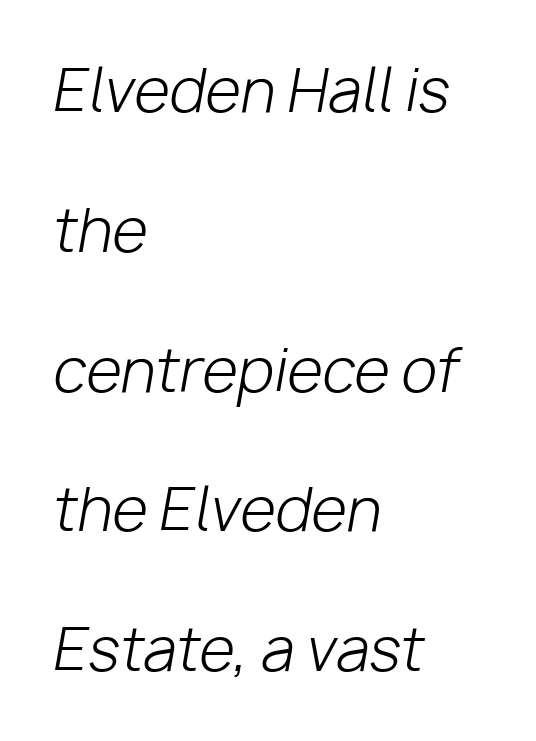
Q: Is the text bold? A: No.
Q: Is the text italic (slanted)? A: Yes, it leans right by about 10 degrees.
Q: Is the text underlined? A: No.
Q: How is the paragraph aligned? A: Left-aligned.
Q: Is the spacing between letters normal or unusually wide? A: Normal.
Q: Is the spacing between lines tight, normal or loose? A: Loose.
Q: Width (condensed, normal, or wide)? A: Normal.
Q: Stroke contrast? A: Low.
Q: x-height? A: Medium.
Q: Monospaced? A: No.
